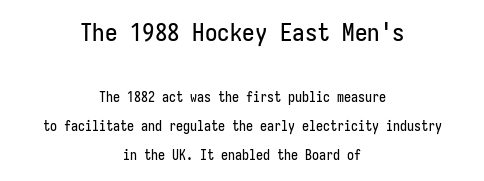
Q: Is the text italic (slanted)? A: No, it is upright.
Q: Is the text underlined? A: No.
Q: How is the paragraph aligned? A: Centered.
Q: Is the spacing between letters normal or unusually wide? A: Normal.
Q: Is the spacing between lines tight, normal or loose? A: Loose.
Q: Which block of text is set in a larger size, the first (top) or the second (bottom)? A: The first (top) one.
